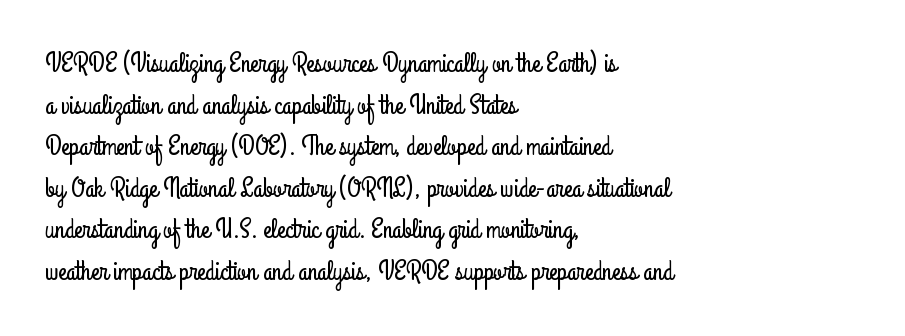
{"underline": "no", "align": "left", "line_spacing": "normal", "line_spacing_ratio": 1.54, "letter_spacing": "normal", "letter_spacing_em": 0.0, "glyph_px": 27}
